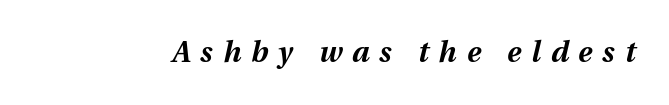
{"italic": "yes", "lean": "right", "slant_degrees": 12, "bold": "yes", "weight": "bold", "width": "normal", "stroke_contrast": "medium", "x_height": "medium", "monospaced": "no", "underline": "no", "letter_spacing": "wide", "letter_spacing_em": 0.35, "glyph_px": 29}
